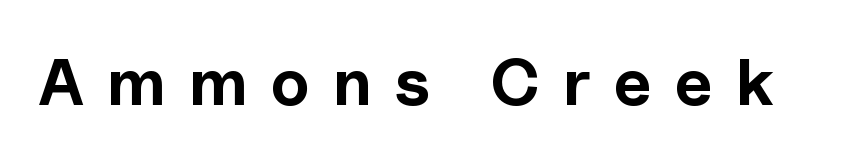
Q: Is the text bold? A: Yes.
Q: Is the text italic (slanted)? A: No, it is upright.
Q: Is the typeface a serif or a sans-serif typeface? A: Sans-serif.
Q: Is the text underlined? A: No.
Q: Is the spacing between letters normal or unusually wide? A: Unusually wide.
Q: Width (condensed, normal, or wide)? A: Normal.
Q: x-height? A: Medium.
Q: Monospaced? A: No.
